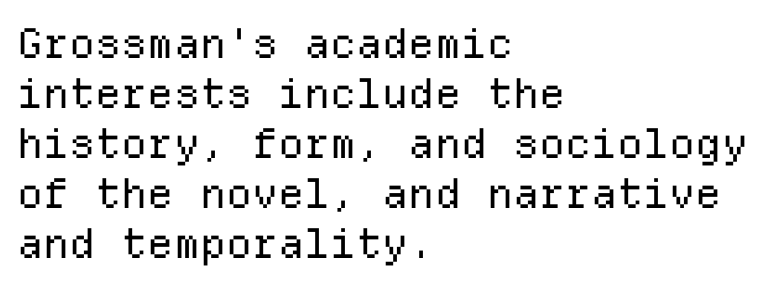
Q: Is the text bold? A: No.
Q: Is the text italic (slanted)? A: No, it is upright.
Q: Is the typeface a serif or a sans-serif typeface? A: Sans-serif.
Q: Is the text underlined? A: No.
Q: How is the paragraph aligned? A: Left-aligned.
Q: Is the spacing between letters normal or unusually wide? A: Normal.
Q: Width (condensed, normal, or wide)? A: Normal.
Q: Stroke contrast? A: Low.
Q: x-height? A: Medium.
Q: Monospaced? A: Yes.
